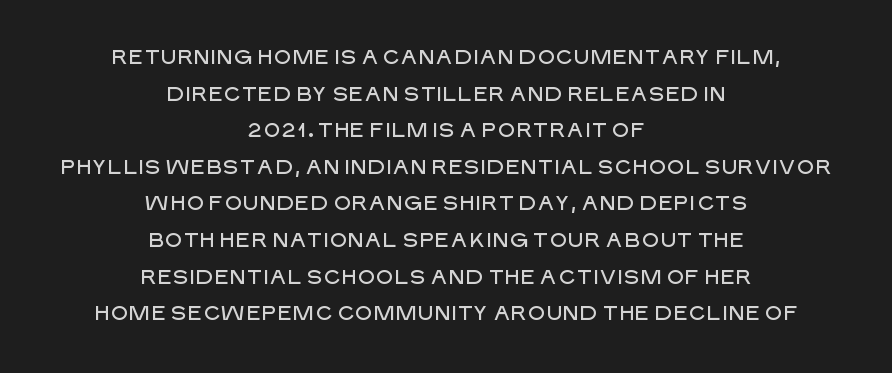
{"italic": "no", "underline": "no", "align": "center", "line_spacing_ratio": 1.83, "letter_spacing": "normal", "letter_spacing_em": 0.0, "glyph_px": 20}
